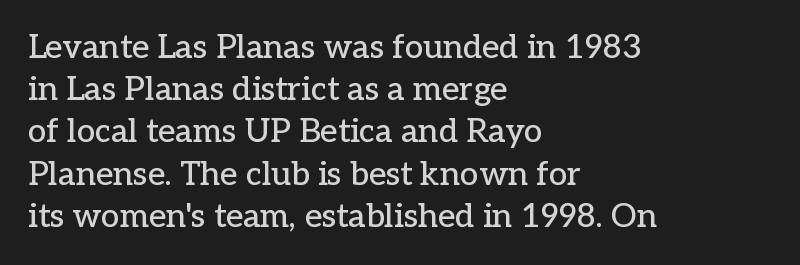
Q: Is the text italic (slanted)? A: No, it is upright.
Q: Is the typeface a serif or a sans-serif typeface? A: Serif.
Q: Is the text underlined? A: No.
Q: How is the paragraph aligned? A: Left-aligned.
Q: Is the spacing between letters normal or unusually wide? A: Normal.
Q: Is the spacing between lines tight, normal or loose? A: Normal.
Q: Width (condensed, normal, or wide)? A: Normal.
Q: Stroke contrast? A: Low.
Q: x-height? A: Medium.
Q: Monospaced? A: No.
